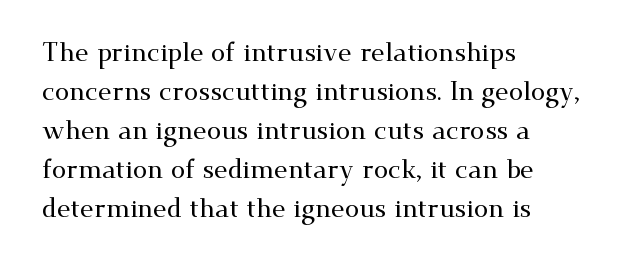
The compositor pushed each line to the left boundary. Every stem runs plumb, perpendicular to the baseline. This sample keeps an unexceptional amount of space between lines. Here the glyphs are tracked normally, forming tight word shapes. Descender tails drop into unmarked territory.
